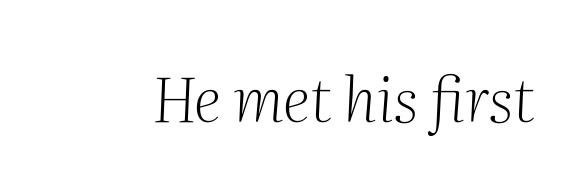
The image shows 62 px light serif type, italic (leaning right); set normal letter spacing, not underlined; medium stroke contrast and a medium x-height.
